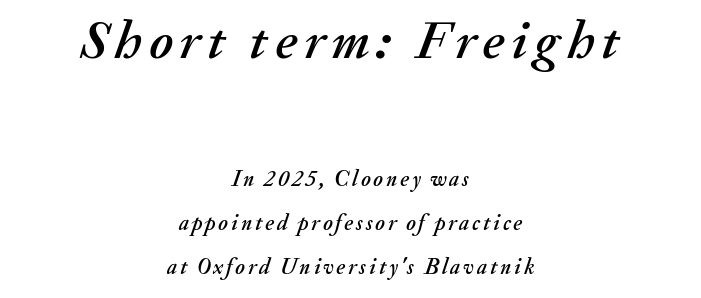
The image shows 54 px text type, italic (leaning right); set centered, loose line spacing (2.01x), not underlined; the first (top) block is 2.45x larger; medium stroke contrast and a small x-height.
